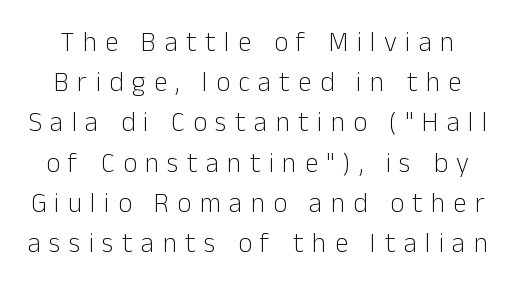
Upright lettering throughout. The glyphs are unaccompanied by any horizontal stroke below them. Is the letter spacing exaggerated? Yes — the characters are pushed far apart. Normally led — the rows are evenly, conventionally spaced. Is this a heavy cut? Hardly; it is regular or lighter.
